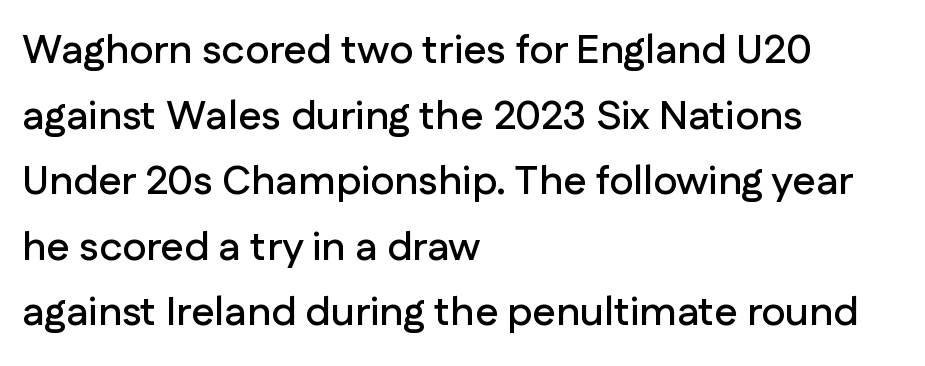
{"serif": "no", "italic": "no", "width": "normal", "stroke_contrast": "low", "x_height": "medium", "monospaced": "no", "underline": "no", "align": "left", "line_spacing": "normal", "line_spacing_ratio": 1.6, "letter_spacing": "normal", "letter_spacing_em": 0.0, "glyph_px": 41}
